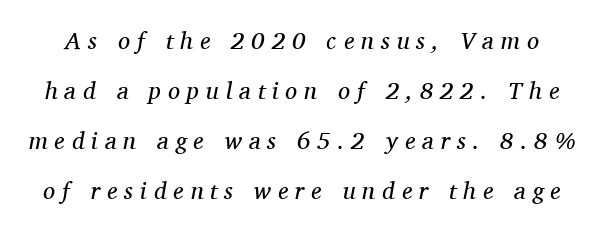
The image shows 24 px text type, italic (leaning right); set loose line spacing (2.08x), unusually wide letter spacing (+0.29 em), not underlined.
